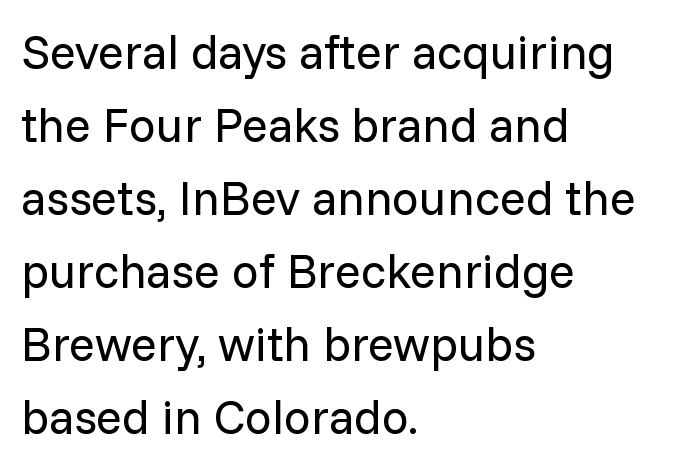
These lines are rendered in a variable-pitch font. This block has exactly the height ordinary leading produces. The specimen reads as upright at a glance. The passage shown is not bold in any degree. Lines of text with bare space underneath. The face used here is rendered with its standard letterfit.
